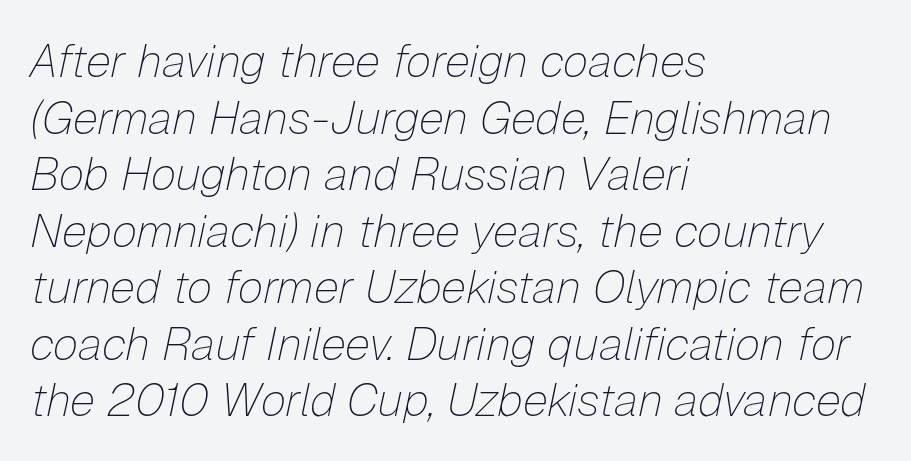
Q: Is the text bold? A: No.
Q: Is the text italic (slanted)? A: Yes, it leans right by about 12 degrees.
Q: Is the text underlined? A: No.
Q: How is the paragraph aligned? A: Left-aligned.
Q: Is the spacing between letters normal or unusually wide? A: Normal.
Q: Width (condensed, normal, or wide)? A: Normal.
Q: Stroke contrast? A: Low.
Q: x-height? A: Medium.
Q: Monospaced? A: No.
